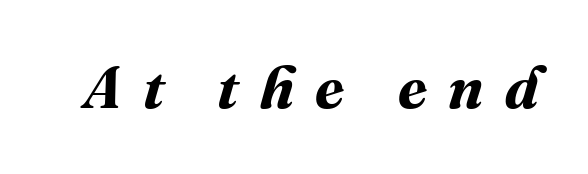
Q: Is the text bold? A: Yes.
Q: Is the text underlined? A: No.
Q: Is the spacing between letters normal or unusually wide? A: Unusually wide.
Q: Width (condensed, normal, or wide)? A: Normal.
Q: Stroke contrast? A: Medium.
Q: x-height? A: Medium.
Q: Monospaced? A: No.
